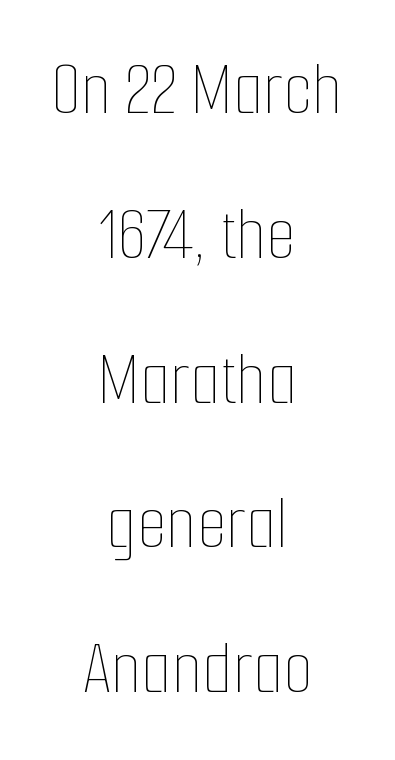
The image shows 77 px thin, condensed type, upright; set centered, line spacing 1.88x, normal letter spacing, not underlined; low stroke contrast and a medium x-height.
